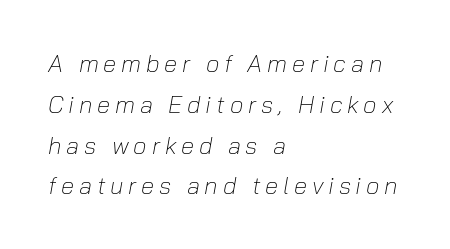
The strokes are not fattened; the text isn't bold. Vertical spacing — default. Slanted lettering throughout. The gaps between neighbouring characters are conspicuously large. Leftover space on each line is placed entirely after the last word. The words here are not underlined.
